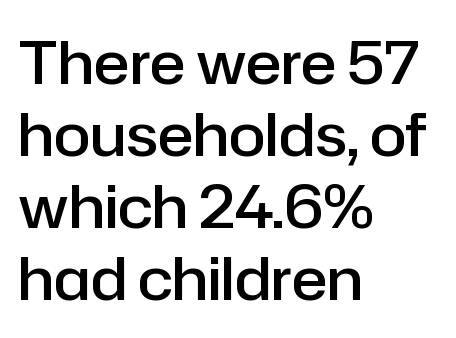
{"serif": "no", "italic": "no", "bold": "semi", "weight": "semibold", "width": "normal", "stroke_contrast": "low", "x_height": "medium", "monospaced": "no", "underline": "no", "align": "left", "line_spacing_ratio": 1.2, "letter_spacing": "normal", "letter_spacing_em": 0.0, "glyph_px": 60}
